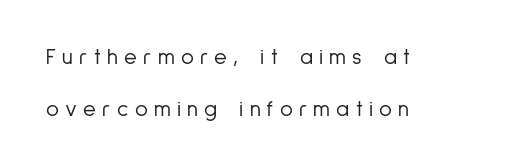
Does extra space separate the letters? Yes, quite a lot of it. Bare-footed words on every line. The font is comparable to plain body text, perhaps lighter. This is the regular roman posture of the typeface. The lines are spread far apart with generous leading. Which margin do the lines hug? The left one — the right edge is uneven.
